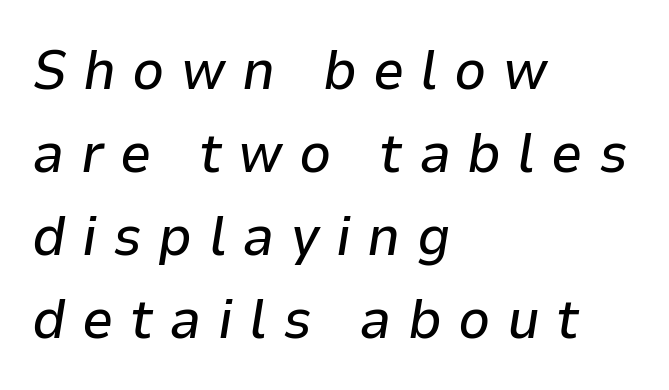
{"italic": "yes", "lean": "right", "slant_degrees": 9, "width": "normal", "stroke_contrast": "low", "x_height": "medium", "monospaced": "no", "underline": "no", "align": "left", "line_spacing": "normal", "line_spacing_ratio": 1.48, "letter_spacing": "wide", "letter_spacing_em": 0.29, "glyph_px": 56}
